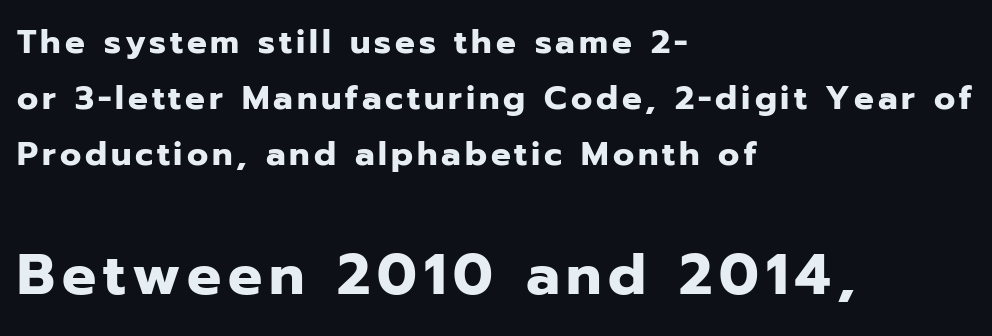
The image shows 57 px heavy sans-serif type, upright; set left-aligned, normal line spacing (1.7x), not underlined; the second (bottom) block is 1.73x larger; low stroke contrast and a medium x-height.
